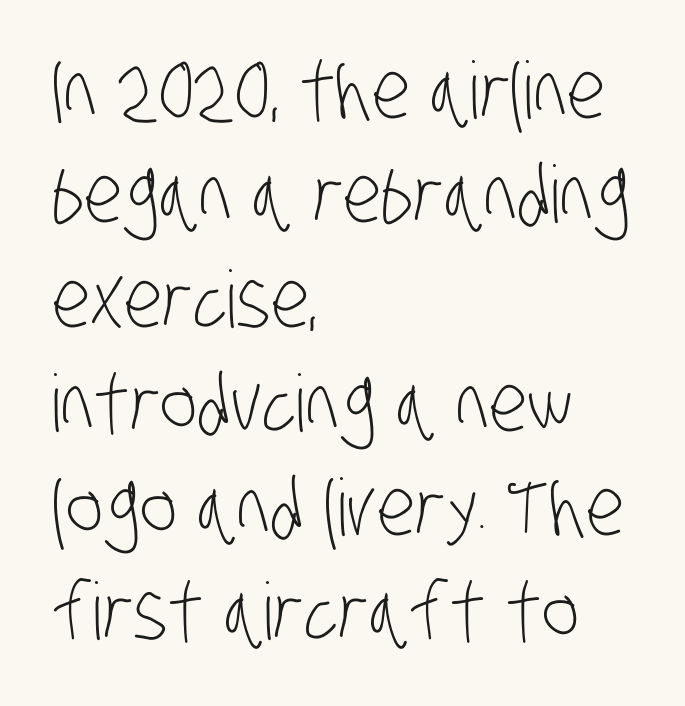
A student would call this left alignment; a typographer would say flush left, rag right. Check the space under the baseline: it is left empty. The face used here is proportionally spaced, like ordinary book or web type. Line spacing here is normal. In terms of letterspacing, this is plain default setting. The cut favours lightness, reaching ordinary text weight at its darkest.
